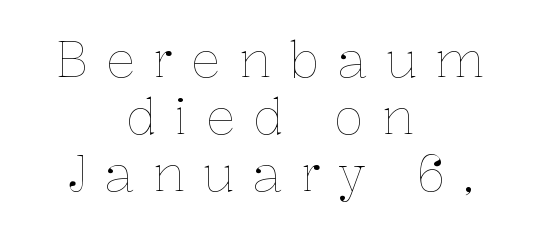
The image shows 50 px thin type, upright; set centered, tight line spacing (1.14x), unusually wide letter spacing (+0.35 em), not underlined; low stroke contrast and a medium x-height.
